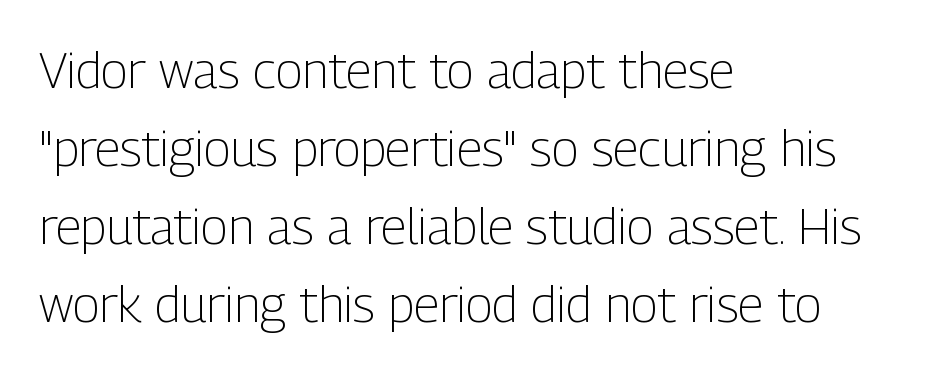
The image shows 50 px light, condensed sans-serif type, upright; set left-aligned, normal line spacing (1.56x), normal letter spacing, not underlined; low stroke contrast and a medium x-height.
